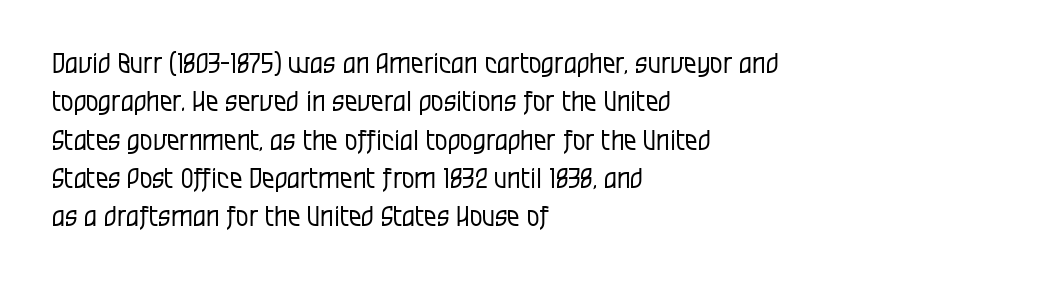
{"serif": "no", "italic": "no", "bold": "no", "weight": "regular", "width": "condensed", "stroke_contrast": "low", "x_height": "large", "monospaced": "no", "underline": "no", "align": "left", "line_spacing": "normal", "line_spacing_ratio": 1.37, "letter_spacing": "normal", "letter_spacing_em": 0.0, "glyph_px": 28}
